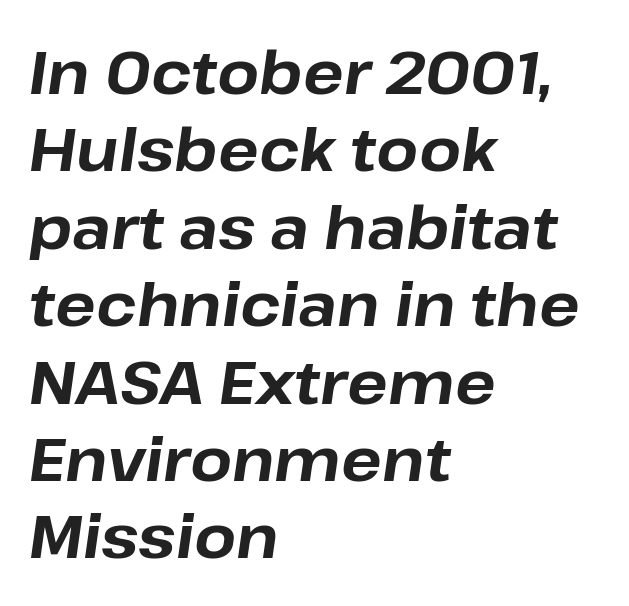
{"italic": "yes", "lean": "right", "slant_degrees": 8, "bold": "yes", "weight": "bold", "width": "normal", "stroke_contrast": "low", "x_height": "medium", "monospaced": "no", "underline": "no", "align": "left", "line_spacing": "normal", "line_spacing_ratio": 1.29, "letter_spacing": "normal", "letter_spacing_em": 0.0, "glyph_px": 60}
